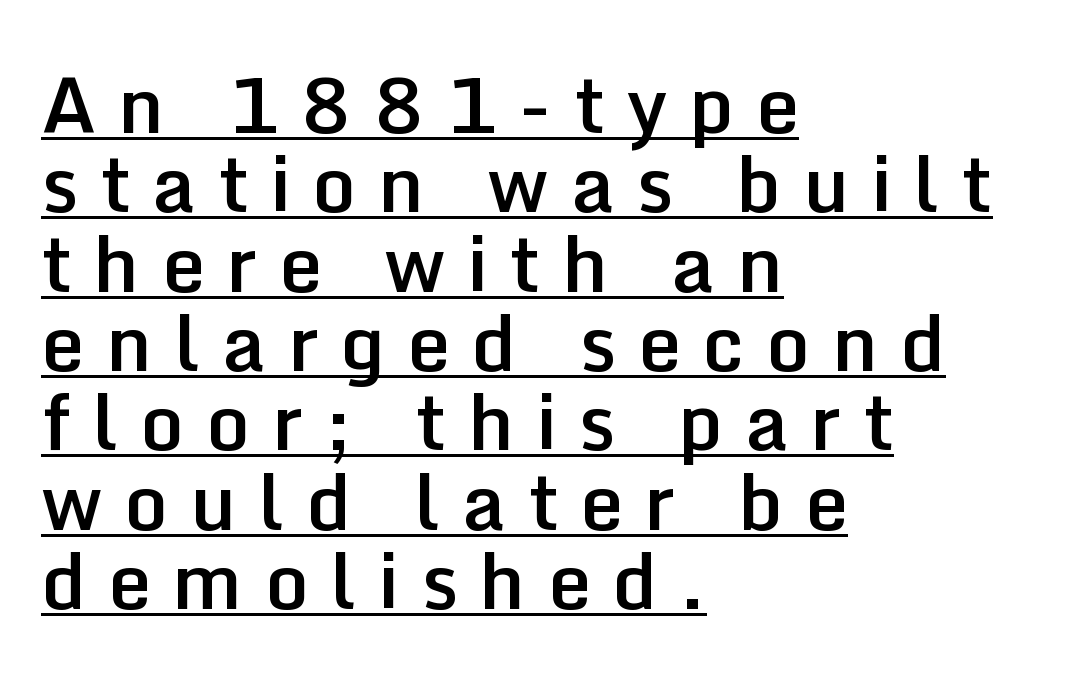
The image shows 77 px semibold sans-serif type, upright; set left-aligned, tight line spacing (1.03x), unusually wide letter spacing (+0.28 em), underlined; low stroke contrast and a medium x-height.
